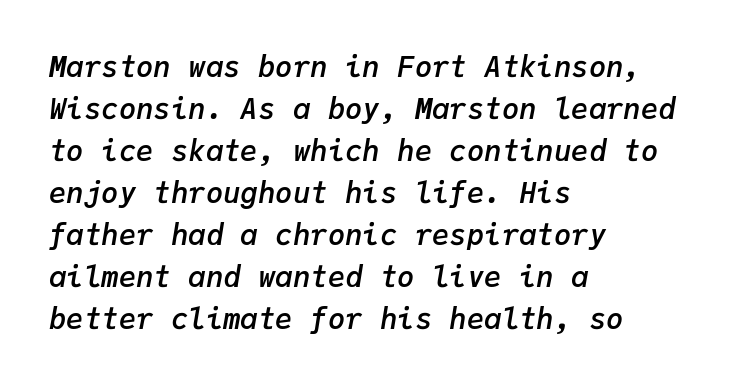
The image shows 29 px semibold type, italic (leaning right), monospaced; set left-aligned, normal line spacing (1.45x), normal letter spacing, not underlined; low stroke contrast and a medium x-height.
